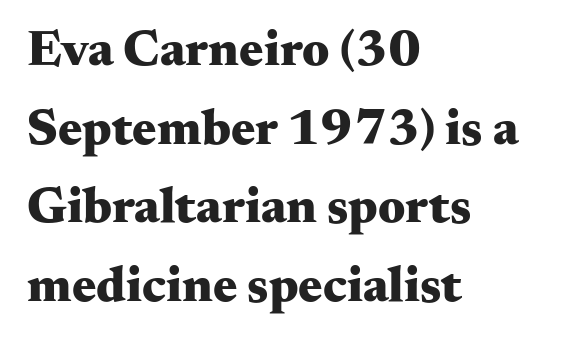
The space beneath each line is pristine and unruled. The designer left line spacing at the default. The paragraph has a hard left edge and a soft right edge. Serif or sans? Serif — the stroke terminals have little feet. Designer's note — italics off, roman on.
